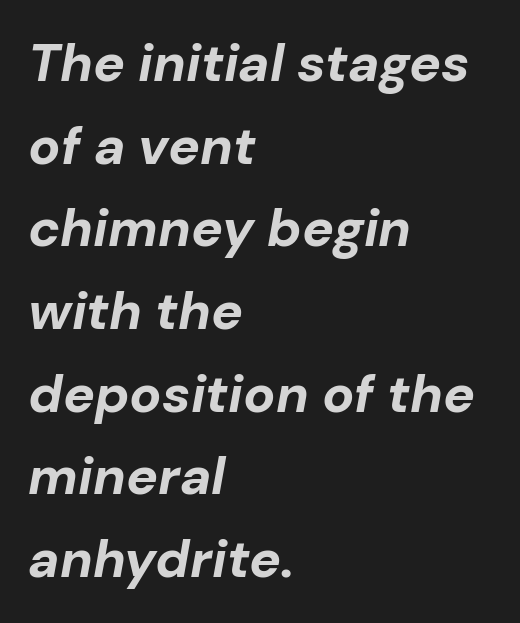
Q: Is the text bold? A: Yes.
Q: Is the text italic (slanted)? A: Yes, it leans right by about 10 degrees.
Q: Is the text underlined? A: No.
Q: How is the paragraph aligned? A: Left-aligned.
Q: Is the spacing between letters normal or unusually wide? A: Normal.
Q: Is the spacing between lines tight, normal or loose? A: Normal.
Q: Width (condensed, normal, or wide)? A: Normal.
Q: Stroke contrast? A: Low.
Q: x-height? A: Medium.
Q: Monospaced? A: No.
